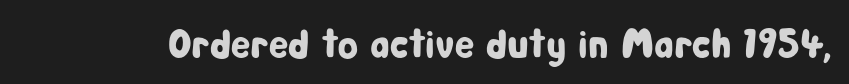
The image shows 41 px condensed sans-serif type, upright; set normal letter spacing, not underlined; low stroke contrast and a medium x-height.
